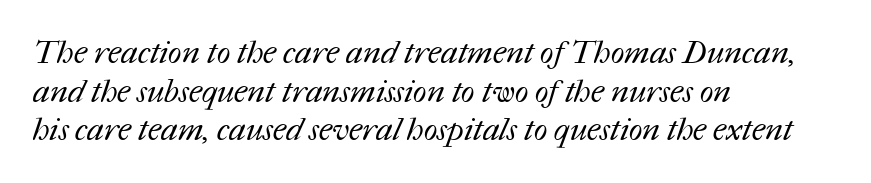
The image shows 32 px regular-weight type; set left-aligned, line spacing 1.21x, normal letter spacing, not underlined; medium stroke contrast and a medium x-height.
